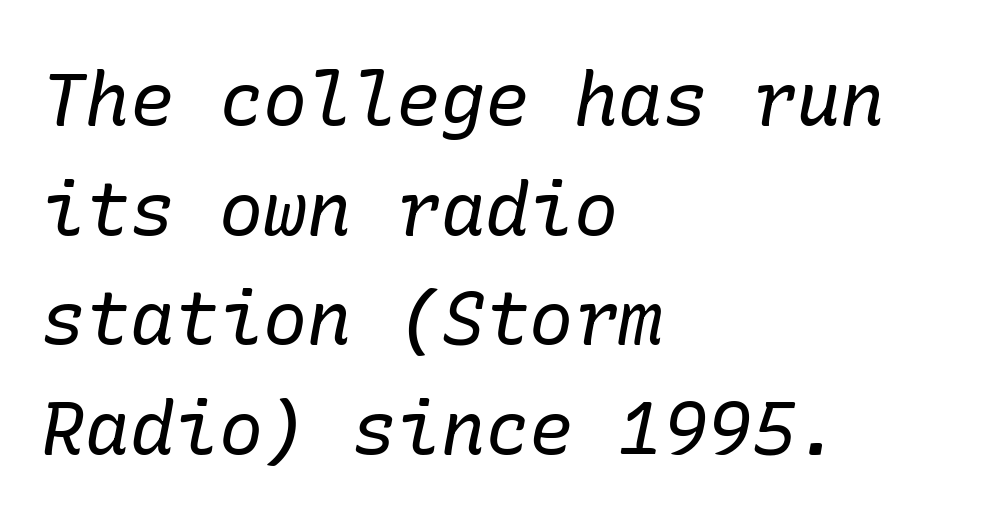
{"italic": "yes", "lean": "right", "slant_degrees": 10, "bold": "no", "weight": "regular", "width": "normal", "stroke_contrast": "low", "x_height": "medium", "underline": "no", "align": "left", "line_spacing": "normal", "line_spacing_ratio": 1.48, "letter_spacing": "normal", "letter_spacing_em": 0.0, "glyph_px": 74}
